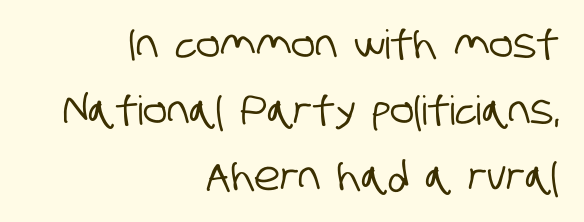
A student would call this right alignment; a typographer would say flush right, rag left. Tracking value appears to be zero — textbook default spacing. Is this a sans? Yes — the strokes have no serifs. Is this a fixed-width face? No — the glyphs have proportional, varying widths. Students, observe: this is what conventionally led text looks like. Glance below the letters and you will spot only blank space.
